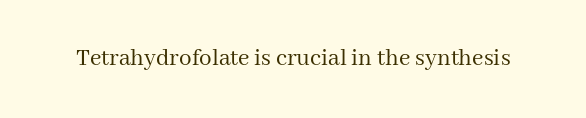
The image shows 25 px text type, upright; set normal letter spacing, not underlined.
